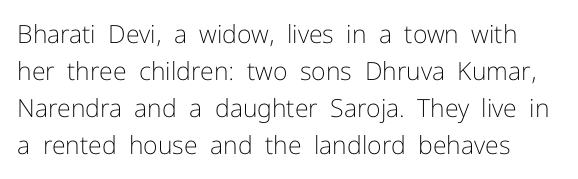
Any mark beneath the type? The region is blank. Evenly set lines give the paragraph a standard silhouette. The letters look calm and open, with moderate or lighter stems. Vertical strokes here are truly vertical. Does extra space separate the letters? No, they use regular spacing.
